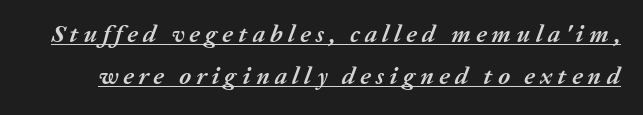
The image shows 25 px bold type, italic (leaning right); set normal line spacing (1.69x), unusually wide letter spacing (+0.2 em), underlined.
